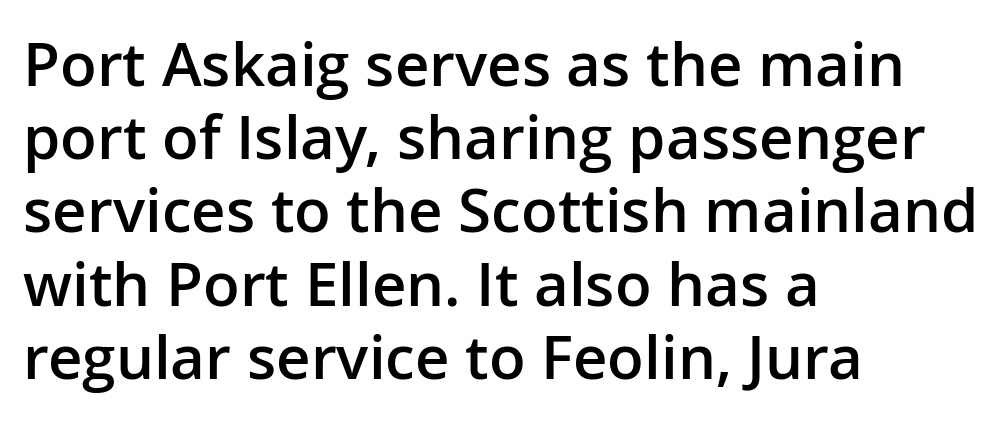
{"serif": "no", "italic": "no", "bold": "semi", "weight": "semibold", "width": "normal", "stroke_contrast": "low", "x_height": "medium", "monospaced": "no", "underline": "no", "align": "left", "line_spacing_ratio": 1.22, "letter_spacing": "normal", "letter_spacing_em": 0.0, "glyph_px": 60}
